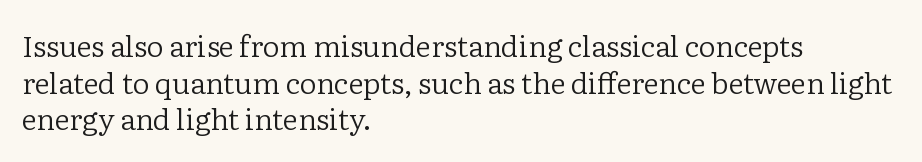
Quick note: not italic, upright. The rendering uses natural spacing where letterforms have individual widths. The letters carry serifs — small finishing strokes at the ends of their stems. Horizontal bands of white between lines are of average thickness. Descenders hang freely into open space.
